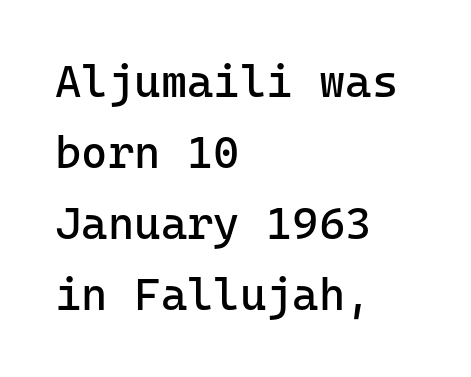
The image shows 45 px regular-weight sans-serif type, upright, monospaced; set left-aligned, normal line spacing (1.58x), normal letter spacing, not underlined; low stroke contrast and a medium x-height.
